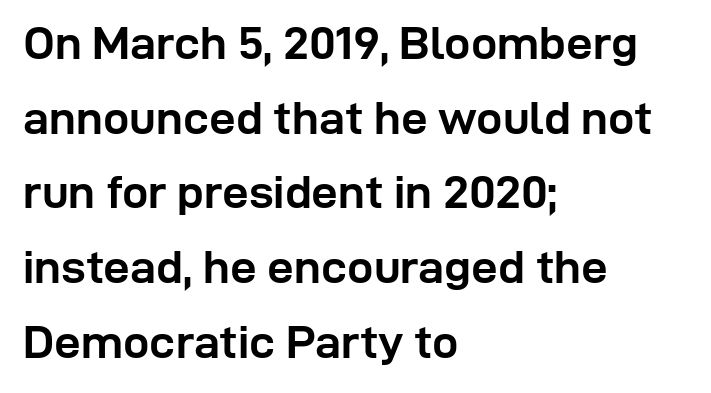
The image shows 47 px semibold sans-serif type, upright; set left-aligned, normal line spacing (1.59x), normal letter spacing, not underlined; low stroke contrast and a medium x-height.
